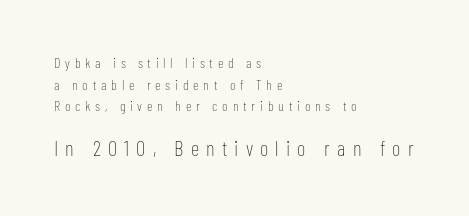
Leftover space on each line is placed entirely after the last word. A roman cut, with each character standing at attention. If you measured baseline to baseline, you'd find a middling distance. Here the glyphs are tracked loosely, breaking word shapes into spaced letters. Caption: upper text group reduced, lower text group enlarged.
